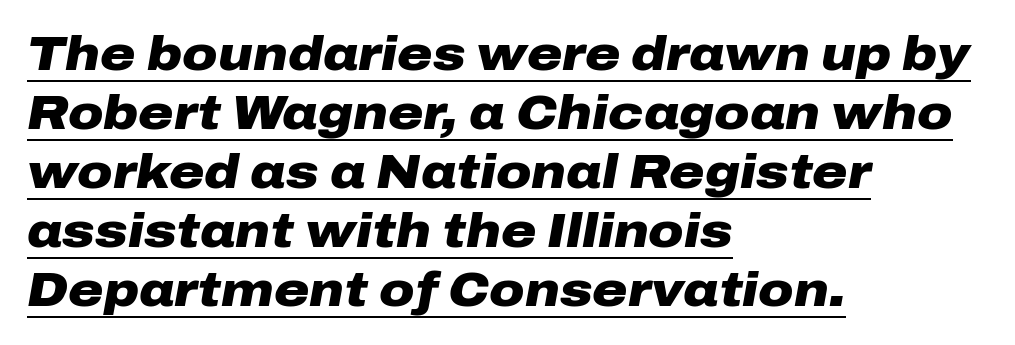
The image shows 48 px heavy, wide type, italic (leaning right); set left-aligned, line spacing 1.23x, normal letter spacing, underlined; low stroke contrast and a medium x-height.
